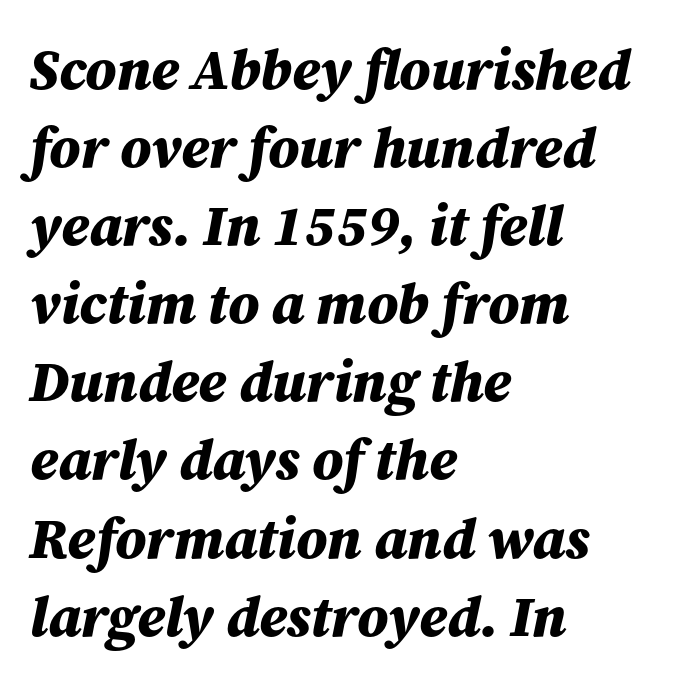
Character widths vary here, with narrow letters taking less room than wide ones. A full-strength bold gives these letters their thick strokes. Notice how descenders clear the ascenders below comfortably — that's standard leading. The letters are slanted; this is an italic face. Does the copy run flush right? No — it runs flush left. The area under the type is left untouched.
